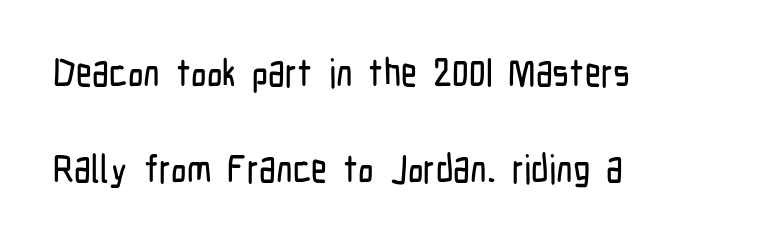
The image shows 39 px condensed sans-serif type, upright; set left-aligned, loose line spacing (2.46x), normal letter spacing, not underlined; low stroke contrast and a medium x-height.
